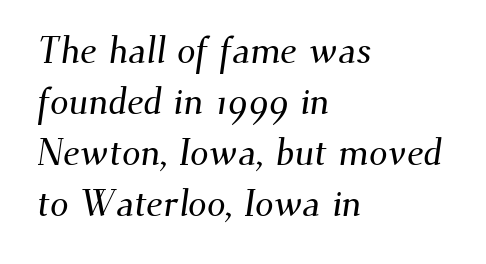
{"serif": "yes", "width": "normal", "stroke_contrast": "medium", "x_height": "small", "monospaced": "no", "underline": "no", "align": "left", "line_spacing": "normal", "line_spacing_ratio": 1.38, "letter_spacing": "normal", "letter_spacing_em": 0.0, "glyph_px": 37}
